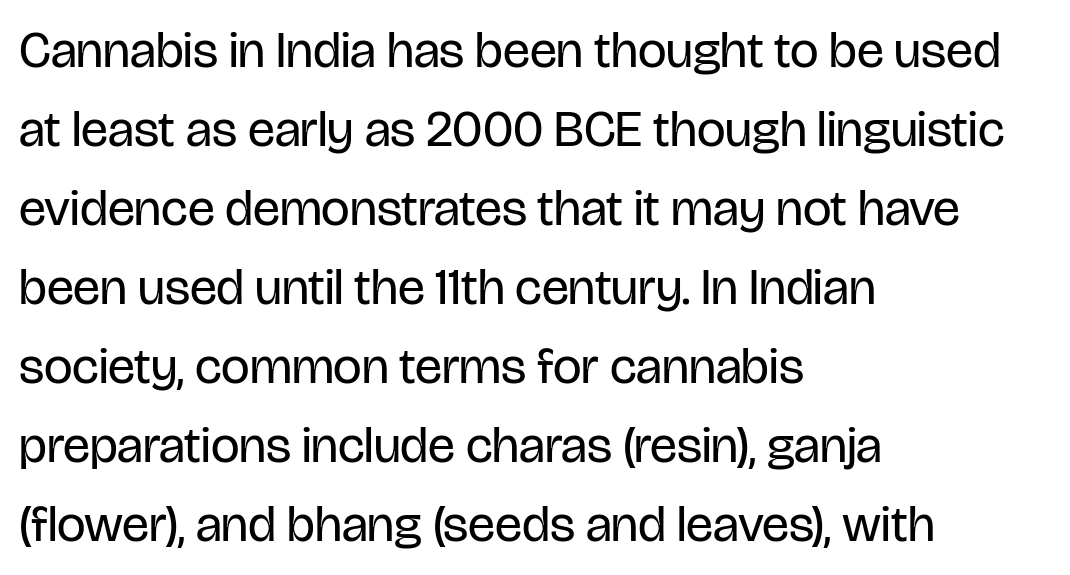
Vertical stems look standard width or narrower in stroke. Each letter keeps its own natural width here, so spacing adapts to shape. Italic: no, the glyphs are upright roman. A classic flush-left, rag-right setting is used for this passage.
